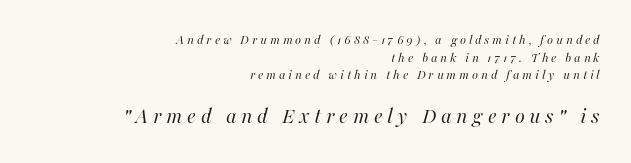
{"italic": "yes", "lean": "right", "slant_degrees": 16, "bold": "no", "underline": "no", "align": "right", "line_spacing": "normal", "line_spacing_ratio": 1.26, "letter_spacing": "wide", "letter_spacing_em": 0.2, "larger_block": "second", "size_ratio": 1.64, "glyph_px": 23}
